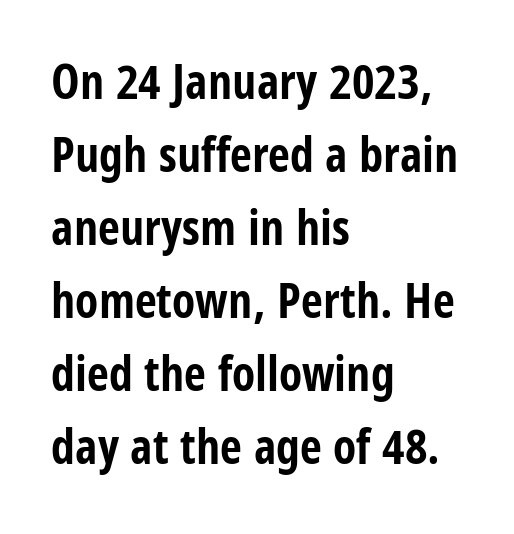
The image shows 48 px bold, condensed sans-serif type, upright; set left-aligned, normal line spacing (1.52x), normal letter spacing, not underlined; low stroke contrast and a large x-height.
